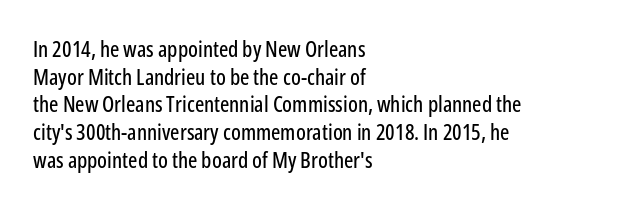
{"italic": "no", "underline": "no", "align": "left", "line_spacing": "normal", "line_spacing_ratio": 1.26, "letter_spacing": "normal", "letter_spacing_em": 0.0, "glyph_px": 22}
